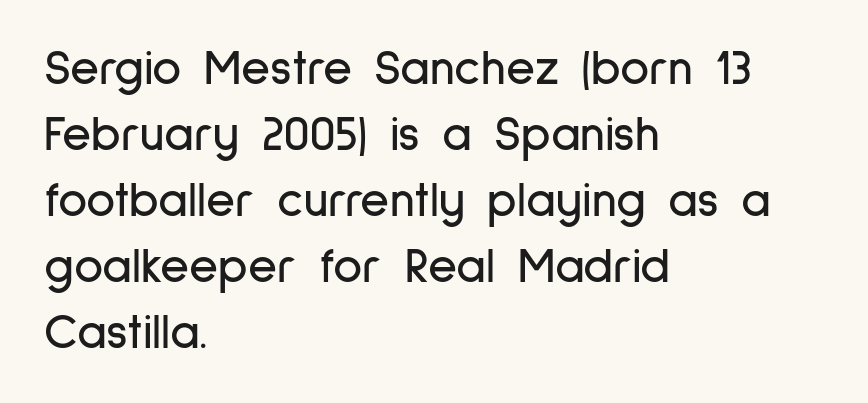
The rendering uses natural spacing where letterforms have individual widths. Vertically, the passage feels balanced, rows spaced as you'd expect. How are the letters spaced? Ordinarily, with no added tracking. Notice how the stems are strictly vertical — no italics here.
